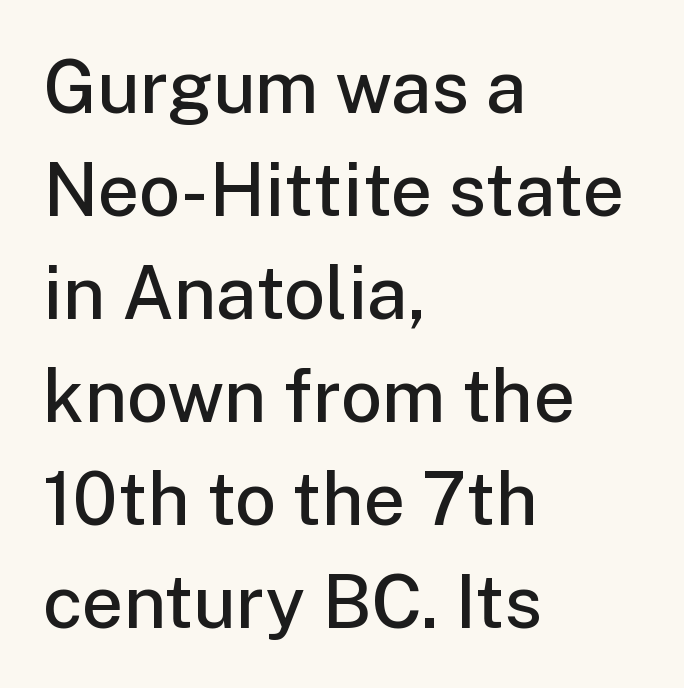
The image shows 73 px semibold sans-serif type, upright; set left-aligned, normal line spacing (1.41x), normal letter spacing, not underlined; low stroke contrast and a medium x-height.
